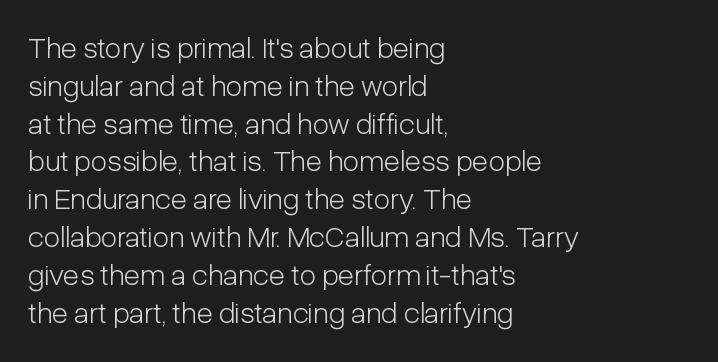
Q: Is the text bold? A: No.
Q: Is the text italic (slanted)? A: No, it is upright.
Q: Is the typeface a serif or a sans-serif typeface? A: Sans-serif.
Q: Is the text underlined? A: No.
Q: How is the paragraph aligned? A: Left-aligned.
Q: Is the spacing between letters normal or unusually wide? A: Normal.
Q: Is the spacing between lines tight, normal or loose? A: Normal.
Q: Width (condensed, normal, or wide)? A: Condensed.
Q: Stroke contrast? A: Low.
Q: x-height? A: Medium.
Q: Monospaced? A: No.
